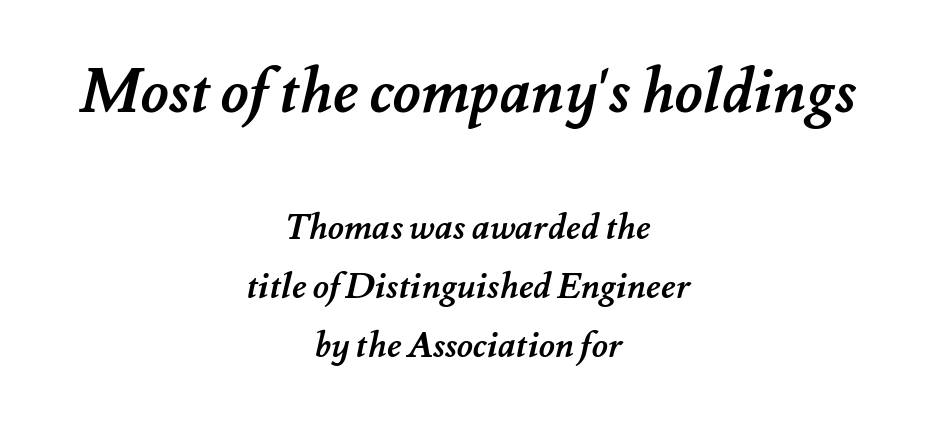
The designer gave the opening block more size than the closing block. There is no visible air inserted between adjacent glyphs. Character widths vary here, with narrow letters taking less room than wide ones. The leading is moderate, giving the passage an even texture.
